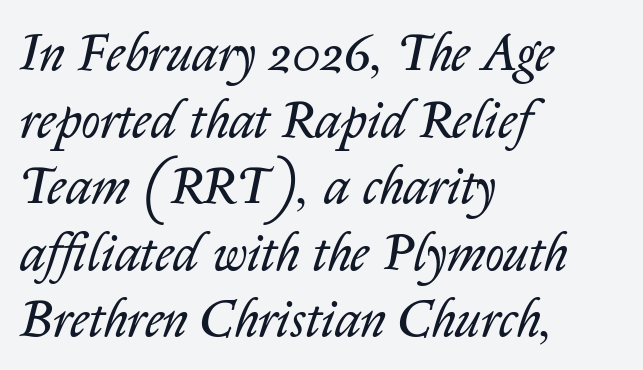
{"italic": "yes", "lean": "right", "slant_degrees": 14, "bold": "no", "weight": "regular", "width": "normal", "stroke_contrast": "low", "x_height": "medium", "monospaced": "no", "underline": "no", "align": "left", "line_spacing": "normal", "line_spacing_ratio": 1.28, "letter_spacing": "normal", "letter_spacing_em": 0.0, "glyph_px": 52}
